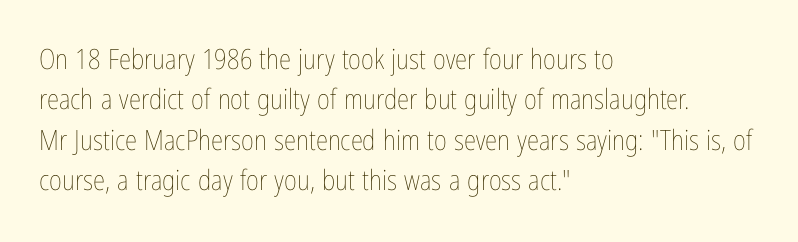
The designer left line spacing at the default. Nobody touched the tracking dial on this one. Do the characters align in a grid? No, the font is proportional. Caption: face not bold, strokes unweighted. Does the copy run flush right? No — it runs flush left. You can tell it's not italic because the verticals are truly vertical.
